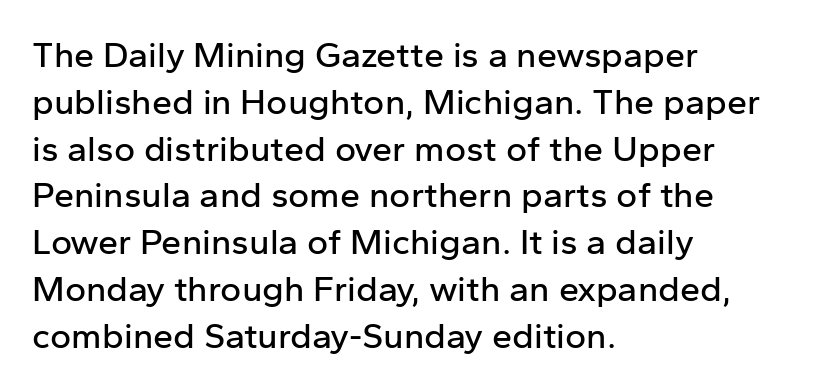
The image shows 36 px sans-serif type, upright; set left-aligned, normal line spacing (1.3x), normal letter spacing, not underlined; low stroke contrast and a medium x-height.
